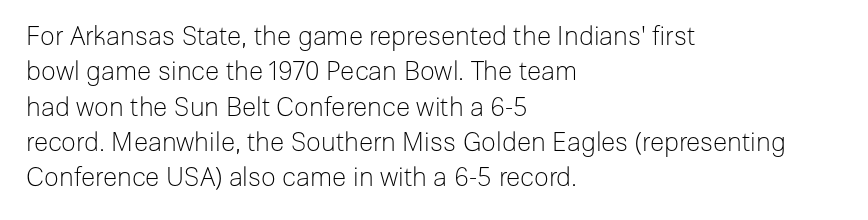
The image shows 26 px text type, upright; set left-aligned, normal line spacing (1.36x), normal letter spacing, not underlined.
